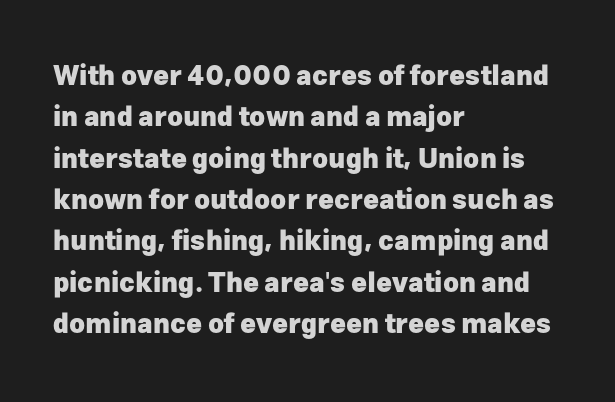
The image shows 27 px bold type, upright; set left-aligned, normal line spacing (1.53x), normal letter spacing, not underlined.
